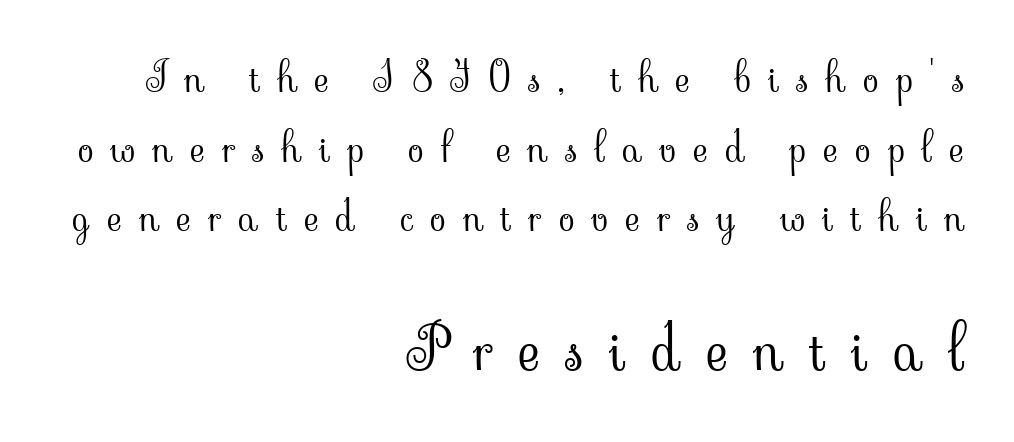
The image shows 61 px light serif type, upright; set right-aligned, normal line spacing (1.7x), unusually wide letter spacing (+0.42 em), not underlined; the second (bottom) block is 1.49x larger; low stroke contrast and a small x-height.
